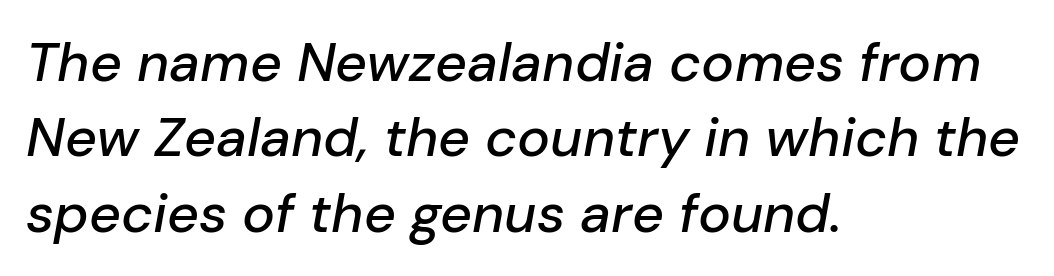
Compared with a centered layout, this one pins lines to the left instead. Style check: oblique. Inter-character spacing is left at the font's built-in metrics. The leading is moderate, giving the passage an even texture. These lines are rendered in a variable-pitch font. The string is rendered with underlining switched off.
